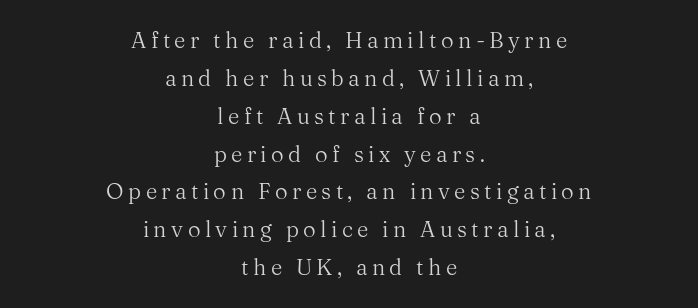
{"italic": "no", "bold": "no", "underline": "no", "align": "center", "line_spacing_ratio": 1.72, "letter_spacing": "wide", "letter_spacing_em": 0.2, "glyph_px": 22}
